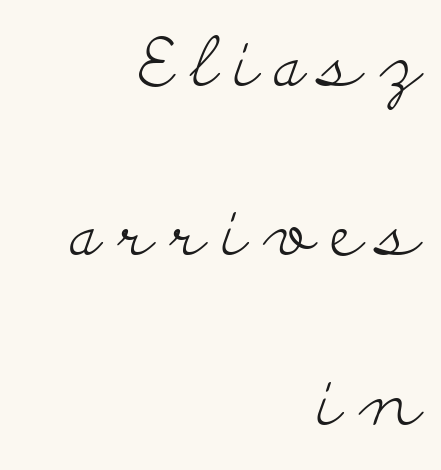
{"serif": "yes", "bold": "no", "weight": "light", "width": "wide", "stroke_contrast": "low", "x_height": "small", "monospaced": "no", "underline": "no", "align": "right", "line_spacing": "loose", "line_spacing_ratio": 2.49, "letter_spacing": "wide", "letter_spacing_em": 0.25, "glyph_px": 68}
